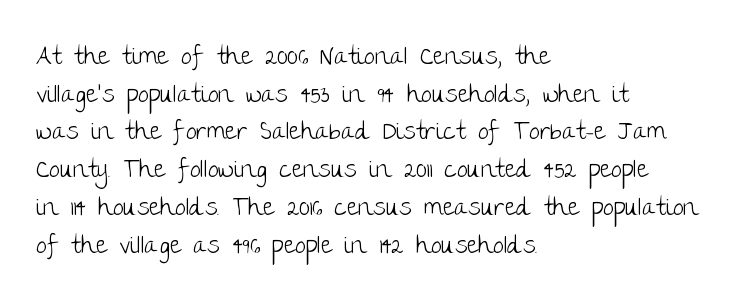
The face used here is rendered with its standard letterfit. Just letters on the line, the space beneath them empty. Caption: face not bold, strokes unweighted. Line spacing here is normal.
